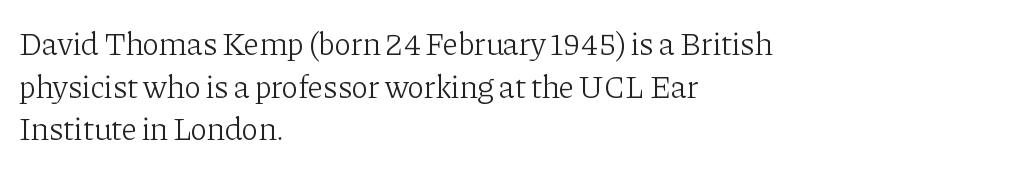
Q: Is the text bold? A: No.
Q: Is the text italic (slanted)? A: No, it is upright.
Q: Is the typeface a serif or a sans-serif typeface? A: Serif.
Q: Is the text underlined? A: No.
Q: How is the paragraph aligned? A: Left-aligned.
Q: Is the spacing between letters normal or unusually wide? A: Normal.
Q: Is the spacing between lines tight, normal or loose? A: Normal.
Q: Width (condensed, normal, or wide)? A: Normal.
Q: Stroke contrast? A: Low.
Q: x-height? A: Medium.
Q: Monospaced? A: No.
